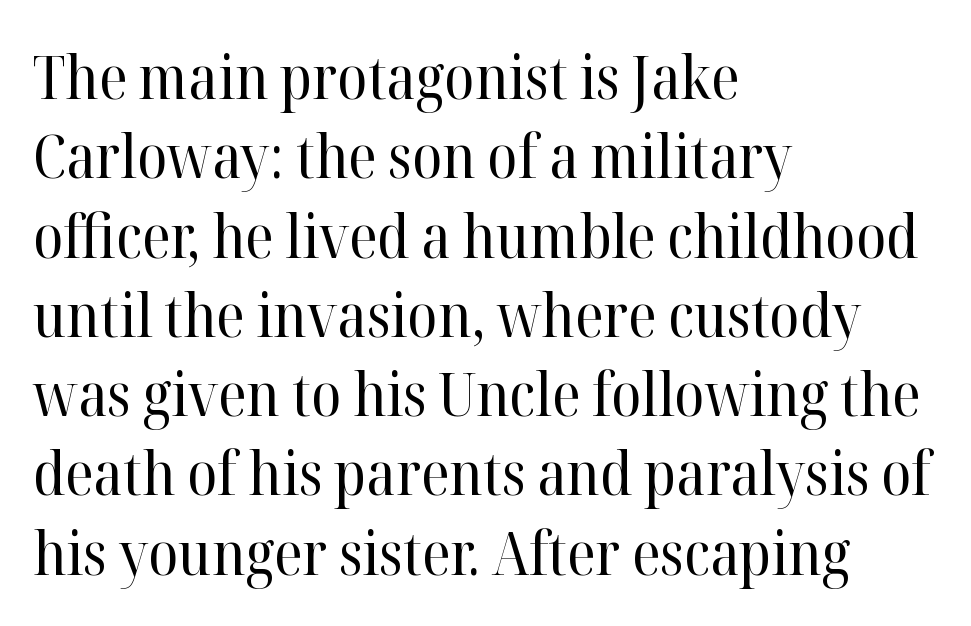
Q: Is the text bold? A: No.
Q: Is the text italic (slanted)? A: No, it is upright.
Q: Is the typeface a serif or a sans-serif typeface? A: Serif.
Q: Is the text underlined? A: No.
Q: How is the paragraph aligned? A: Left-aligned.
Q: Is the spacing between letters normal or unusually wide? A: Normal.
Q: Is the spacing between lines tight, normal or loose? A: Normal.
Q: Width (condensed, normal, or wide)? A: Normal.
Q: Stroke contrast? A: High.
Q: x-height? A: Medium.
Q: Monospaced? A: No.
